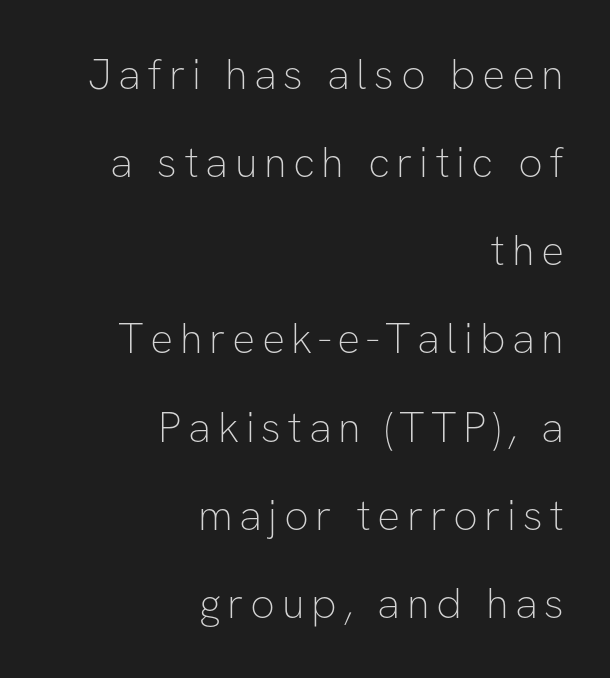
{"serif": "no", "italic": "no", "bold": "no", "weight": "thin", "width": "normal", "stroke_contrast": "low", "x_height": "medium", "monospaced": "no", "underline": "no", "align": "right", "line_spacing": "loose", "line_spacing_ratio": 2.05, "glyph_px": 43}
